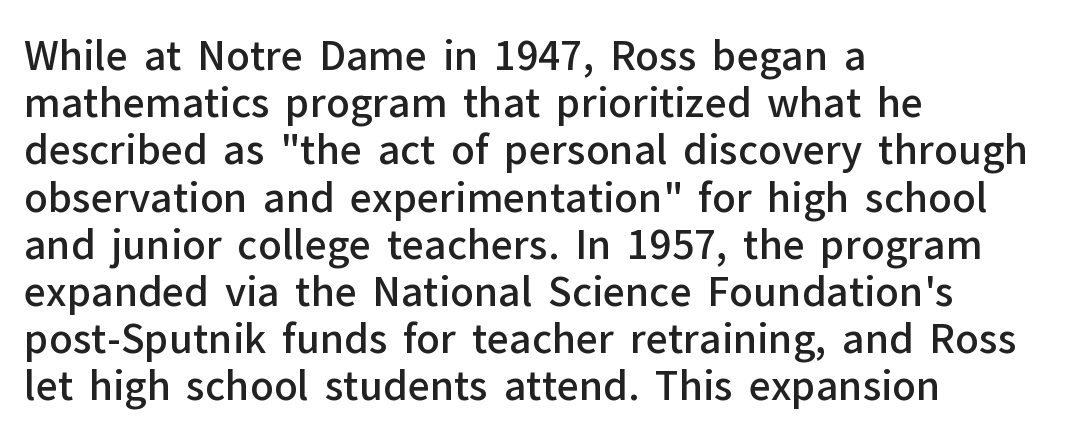
The image shows 39 px semibold sans-serif type, upright; set left-aligned, line spacing 1.21x, normal letter spacing, not underlined; low stroke contrast and a medium x-height.
